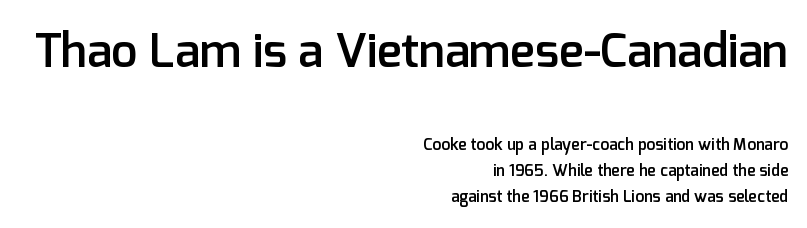
{"serif": "no", "italic": "no", "bold": "semi", "weight": "semibold", "width": "normal", "stroke_contrast": "low", "x_height": "medium", "monospaced": "no", "underline": "no", "align": "right", "line_spacing": "normal", "line_spacing_ratio": 1.63, "letter_spacing": "normal", "letter_spacing_em": 0.0, "larger_block": "first", "size_ratio": 2.94, "glyph_px": 47}
